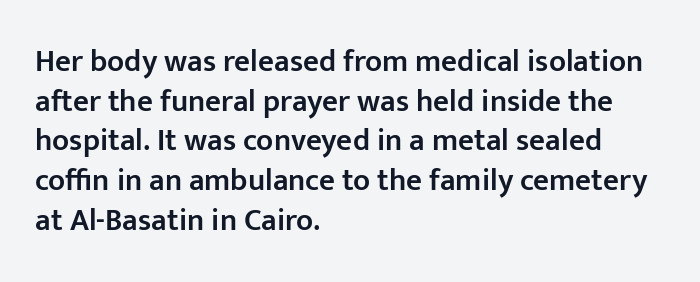
Regarding serifs, this sample does without them. Honestly, the row spacing looks completely unremarkable. You could not count columns in this text — the font is proportionally spaced. Spacing between characters is what you'd get straight out of the box. Line starts are locked; line ends wander.
